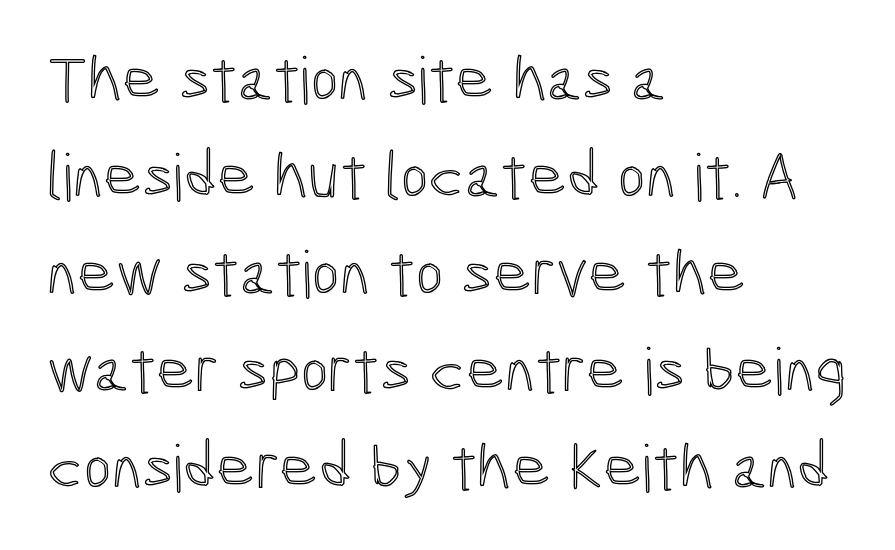
{"italic": "no", "width": "condensed", "x_height": "medium", "monospaced": "no", "underline": "no", "align": "left", "line_spacing": "normal", "line_spacing_ratio": 1.47, "letter_spacing": "normal", "letter_spacing_em": 0.0, "glyph_px": 66}
